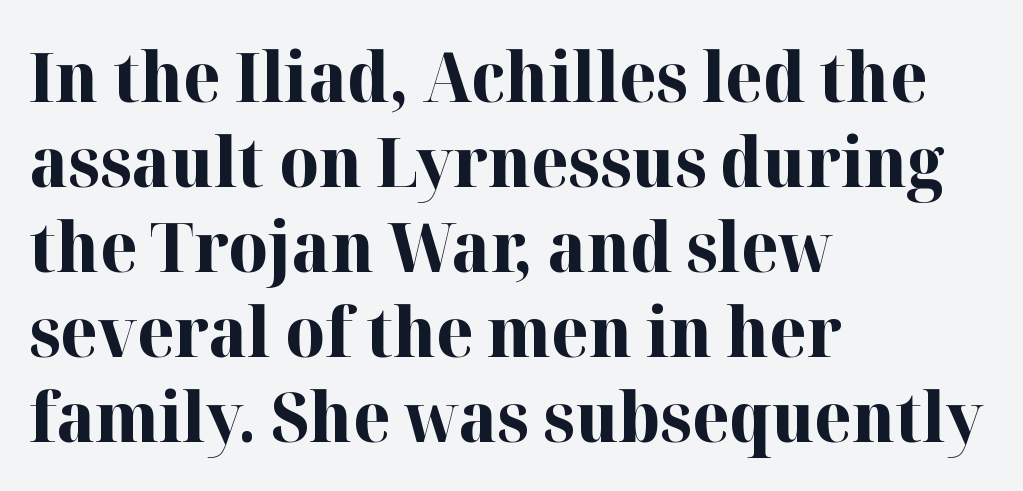
{"serif": "yes", "italic": "no", "bold": "yes", "weight": "bold", "width": "normal", "stroke_contrast": "high", "x_height": "medium", "monospaced": "no", "underline": "no", "align": "left", "line_spacing": "normal", "line_spacing_ratio": 1.25, "letter_spacing": "normal", "letter_spacing_em": 0.0, "glyph_px": 68}
